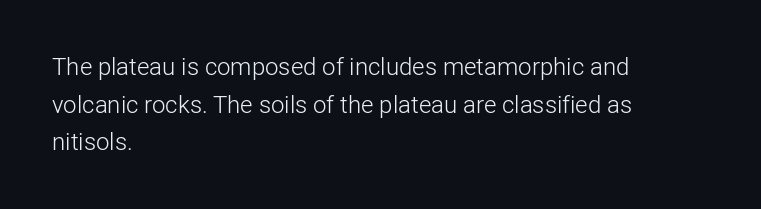
The image shows 24 px text type, upright; set left-aligned, normal line spacing (1.57x), normal letter spacing, not underlined.
